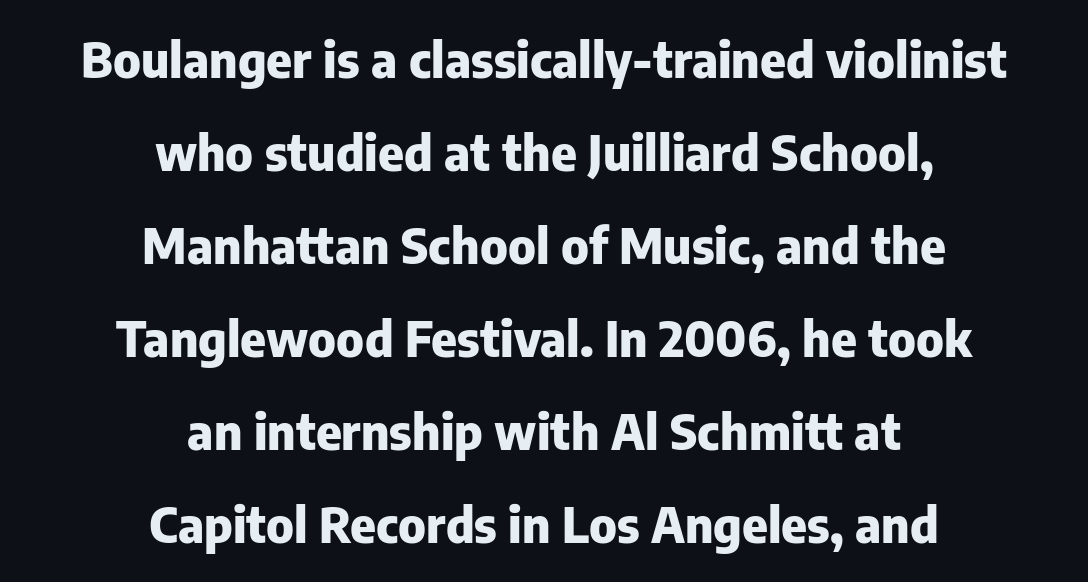
The image shows 49 px heavy sans-serif type, upright; set centered, loose line spacing (1.9x), normal letter spacing, not underlined; low stroke contrast and a medium x-height.
